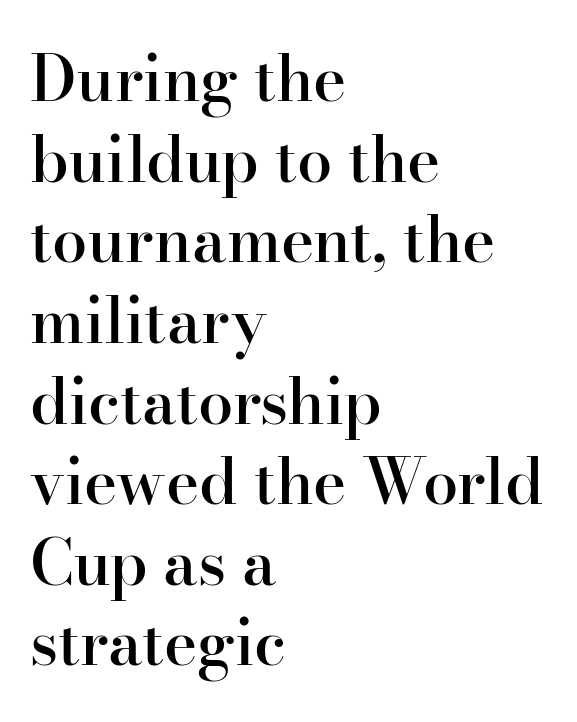
{"serif": "yes", "italic": "no", "bold": "semi", "weight": "semibold", "width": "normal", "stroke_contrast": "high", "x_height": "small", "monospaced": "no", "underline": "no", "align": "left", "line_spacing": "normal", "line_spacing_ratio": 1.28, "letter_spacing": "normal", "letter_spacing_em": 0.0, "glyph_px": 63}
